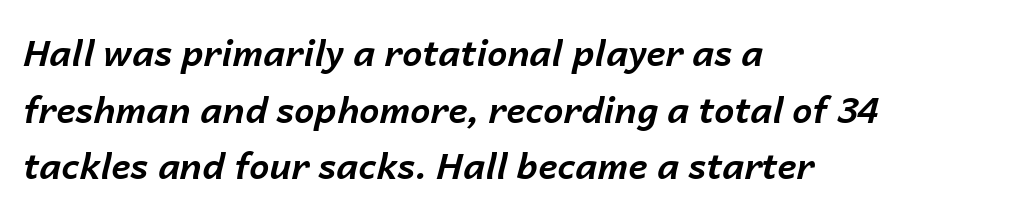
{"italic": "yes", "lean": "right", "slant_degrees": 14, "bold": "yes", "weight": "bold", "width": "normal", "stroke_contrast": "low", "x_height": "medium", "monospaced": "no", "underline": "no", "align": "left", "line_spacing": "normal", "line_spacing_ratio": 1.57, "letter_spacing": "normal", "letter_spacing_em": 0.0, "glyph_px": 36}
